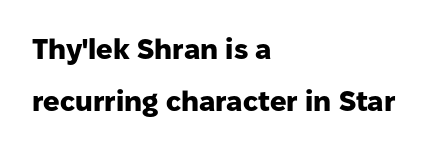
The image shows 29 px heavy sans-serif type, upright; set left-aligned, line spacing 1.81x, normal letter spacing, not underlined; low stroke contrast and a medium x-height.
